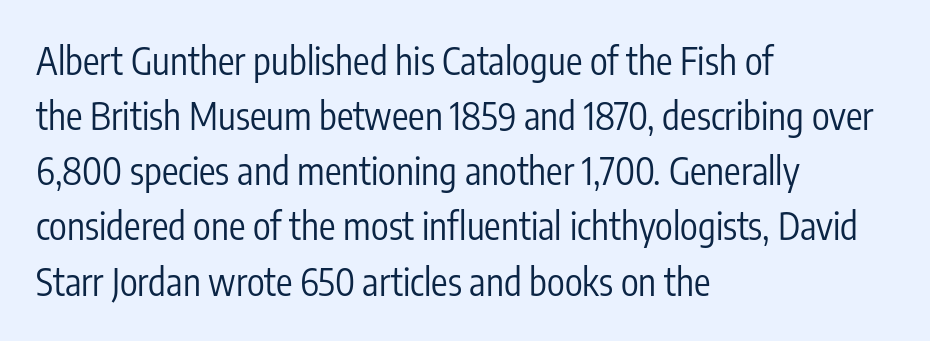
{"serif": "no", "italic": "no", "bold": "no", "weight": "regular", "width": "condensed", "stroke_contrast": "low", "x_height": "medium", "monospaced": "no", "underline": "no", "align": "left", "line_spacing": "normal", "line_spacing_ratio": 1.49, "letter_spacing": "normal", "letter_spacing_em": 0.0, "glyph_px": 37}
